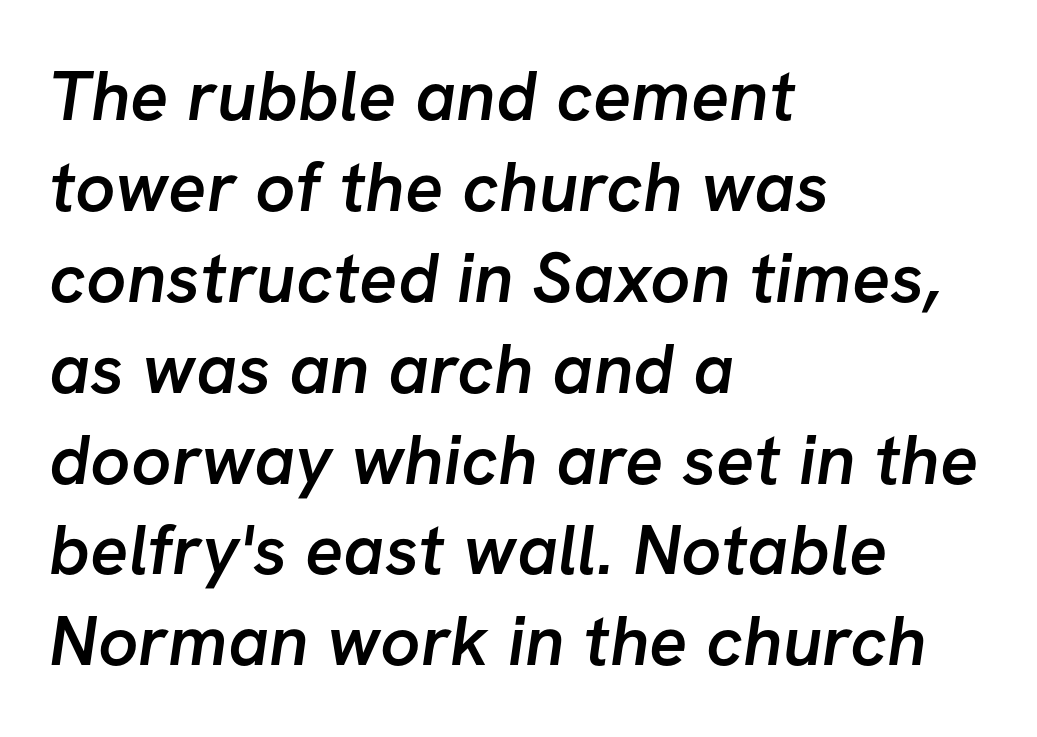
The baseline area is clear. The block of text has a typical density, with ordinary space between rows. The designer went with a sans here, leaving each stem footless. Summary of weight: moderately heavy, a semibold.
